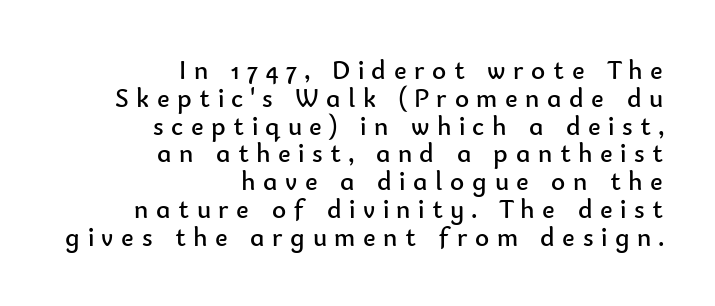
Q: Is the text bold? A: No.
Q: Is the text italic (slanted)? A: No, it is upright.
Q: Is the text underlined? A: No.
Q: How is the paragraph aligned? A: Right-aligned.
Q: Is the spacing between letters normal or unusually wide? A: Unusually wide.
Q: Is the spacing between lines tight, normal or loose? A: Tight.
